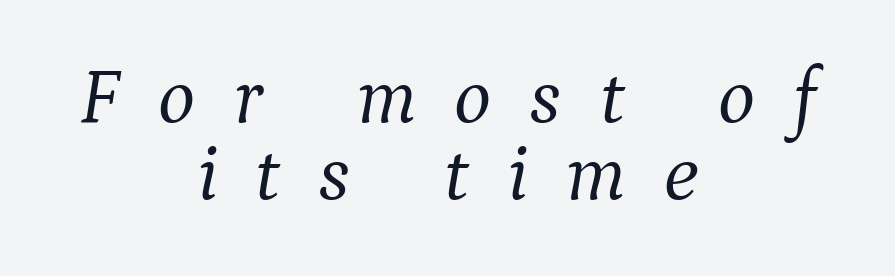
{"serif": "yes", "italic": "yes", "lean": "right", "slant_degrees": 9, "bold": "no", "weight": "light", "width": "normal", "stroke_contrast": "medium", "x_height": "medium", "monospaced": "no", "underline": "no", "align": "center", "line_spacing": "tight", "line_spacing_ratio": 0.98, "letter_spacing": "wide", "letter_spacing_em": 0.48, "glyph_px": 79}
